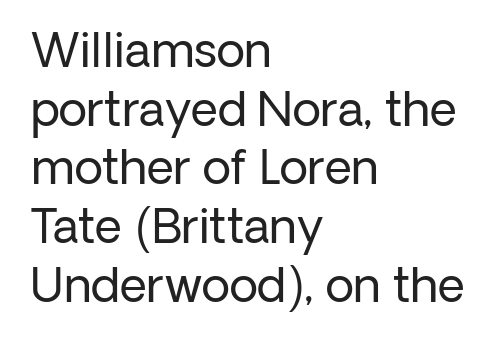
The image shows 47 px regular-weight sans-serif type, upright; set left-aligned, normal line spacing (1.25x), normal letter spacing, not underlined; low stroke contrast and a medium x-height.
